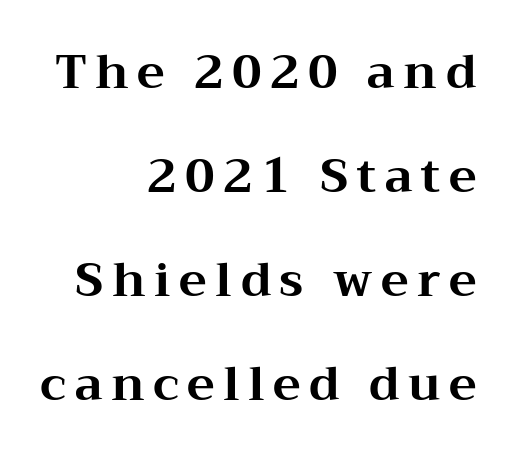
The image shows 47 px bold, wide serif type, upright; set right-aligned, loose line spacing (2.21x), not underlined; medium stroke contrast and a medium x-height.
